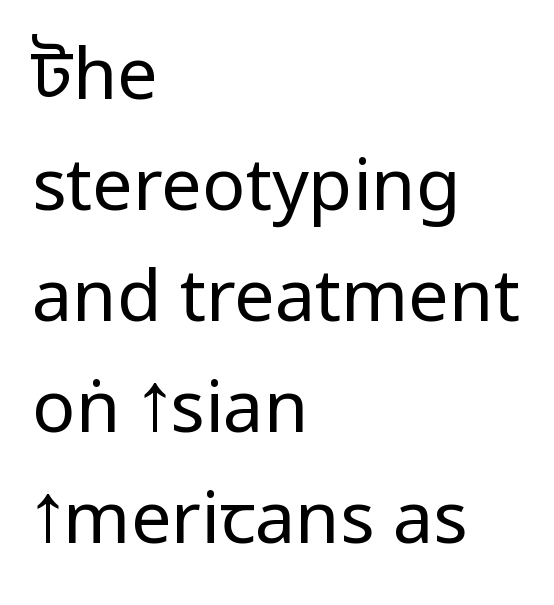
A roman cut, with each character standing at attention. The passage shown stacks its lines at a standard gap. Typeset ragged right — the left edge is the straight one. Only glyphs here, with clear space below each row.
